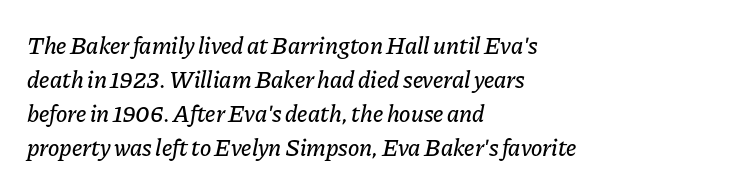
{"italic": "yes", "lean": "right", "slant_degrees": 11, "underline": "no", "align": "left", "line_spacing": "normal", "line_spacing_ratio": 1.42, "letter_spacing": "normal", "letter_spacing_em": 0.0, "glyph_px": 24}
